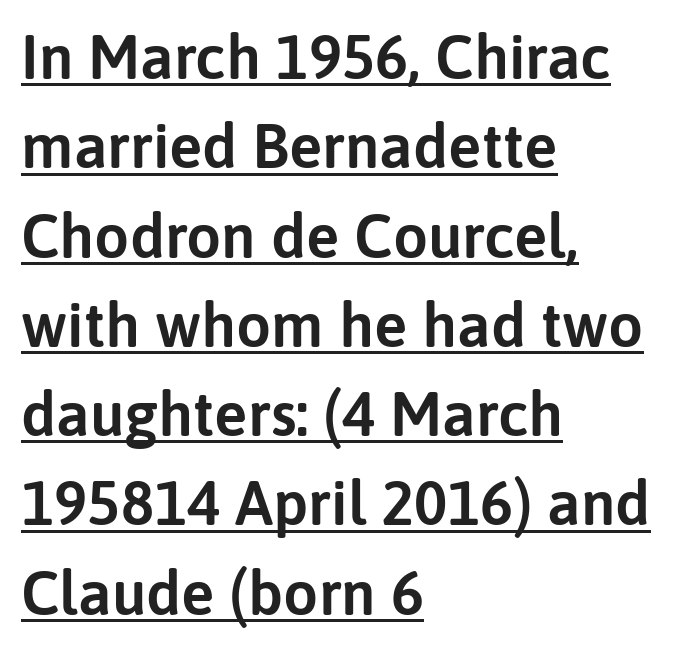
This sample uses a sans-serif face. When letters stand straight like this, we call the style roman or upright. The rendering keeps characters at their native spacing. This sample has the flowing, uneven cadence of proportional lettering. Students, observe: this is what conventionally led text looks like. What decoration does the sample have? An underline.
